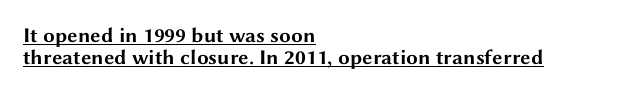
{"italic": "no", "bold": "yes", "underline": "yes", "align": "left", "line_spacing": "tight", "line_spacing_ratio": 1.05, "letter_spacing": "normal", "letter_spacing_em": 0.0, "glyph_px": 21}
